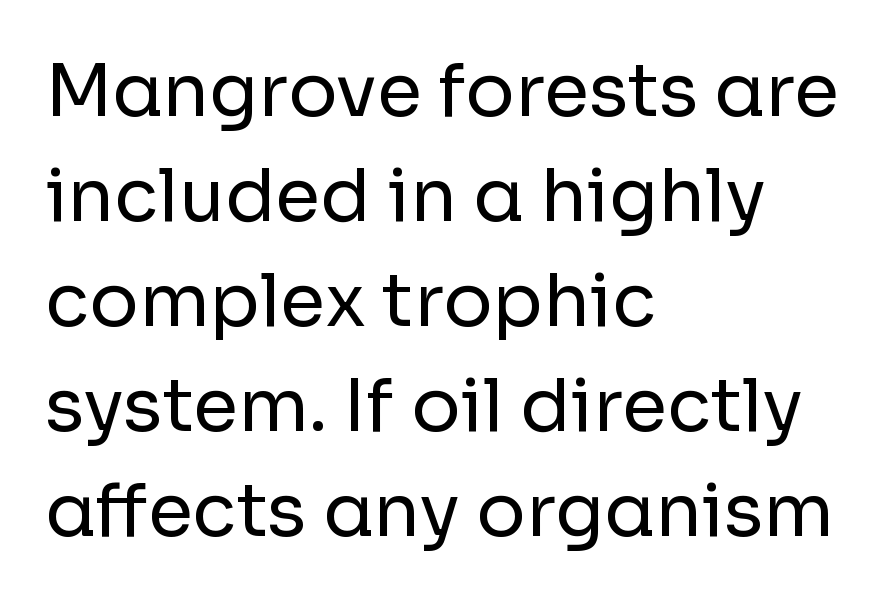
{"serif": "no", "italic": "no", "bold": "no", "weight": "regular", "width": "normal", "stroke_contrast": "low", "x_height": "medium", "monospaced": "no", "underline": "no", "align": "left", "line_spacing": "normal", "line_spacing_ratio": 1.44, "letter_spacing": "normal", "letter_spacing_em": 0.0, "glyph_px": 73}
